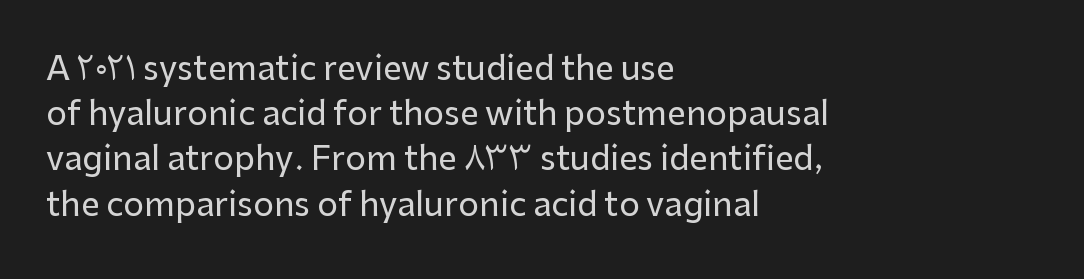
Character widths vary here, with narrow letters taking less room than wide ones. A clean baseline with only descenders dipping below it. Horizontal alignment here is leftward, the default for most running prose. How would I describe the line gaps? Plain and ordinary.
